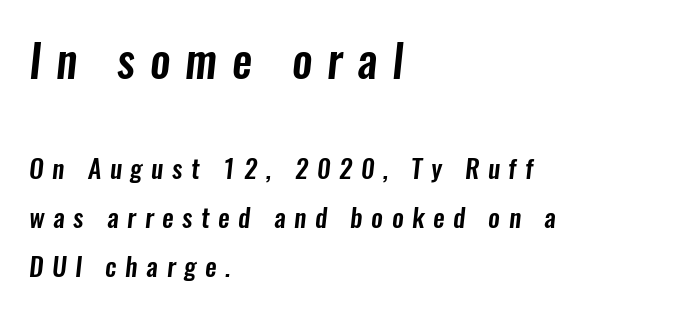
The face used here is a sans, in the tradition of grotesques and geometrics. Of the two passages, the one on top uses the larger point size. This rendering widens character spacing well past its baseline value. Letters rest on an invisible, unmarked baseline. The rendering uses natural spacing where letterforms have individual widths. Notice how the passage keeps a crisp vertical edge on the left only.
